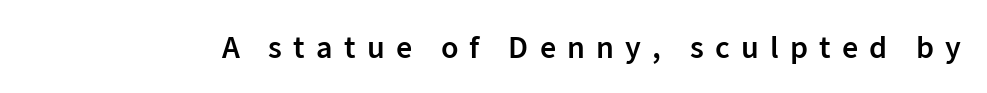
{"serif": "no", "italic": "no", "bold": "semi", "weight": "semibold", "width": "normal", "stroke_contrast": "low", "x_height": "medium", "monospaced": "no", "underline": "no", "letter_spacing": "wide", "letter_spacing_em": 0.35, "glyph_px": 32}
